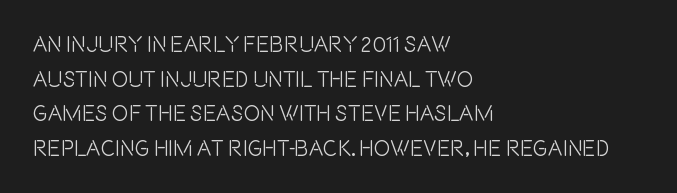
The setting favours the left margin, as ordinary paragraphs usually do. The letters stand straight up with perfectly vertical stems. Baseline-to-baseline distance is the conventional proportion of letter height. Beneath every word, the page is bare. Is the letter spacing exaggerated? No — it looks like the ordinary default.
